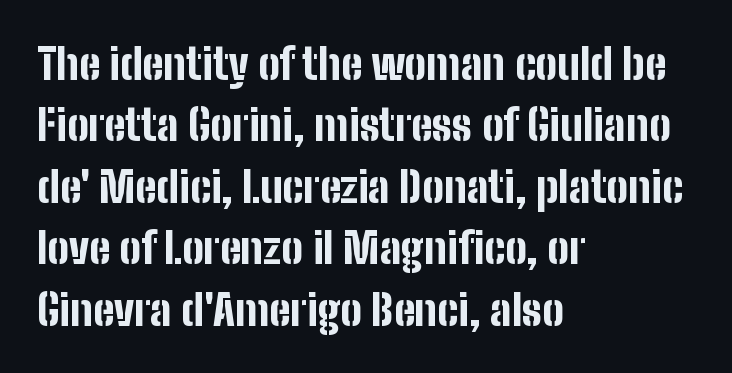
The image shows 43 px bold, condensed sans-serif type, upright; set left-aligned, normal line spacing (1.43x), normal letter spacing, not underlined; low stroke contrast and a medium x-height.
